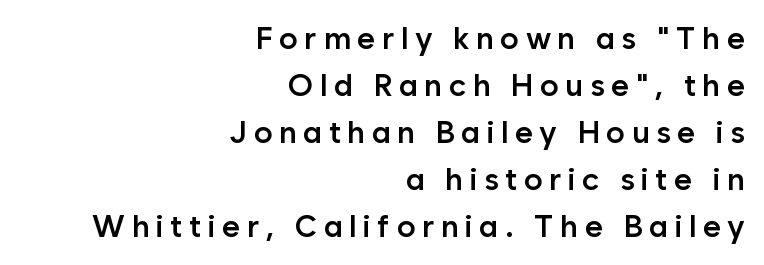
The image shows 31 px semibold sans-serif type, upright; set right-aligned, normal line spacing (1.52x), unusually wide letter spacing (+0.21 em), not underlined; low stroke contrast and a medium x-height.
